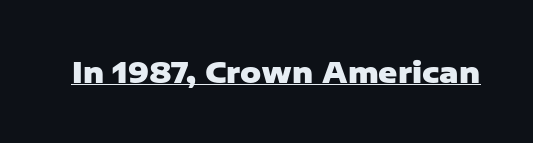
The image shows 29 px heavy sans-serif type, upright; set normal letter spacing, underlined; low stroke contrast and a medium x-height.
